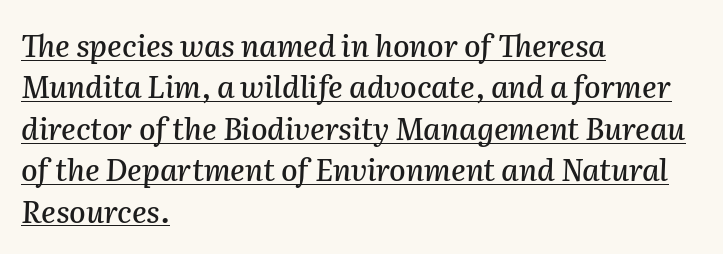
The passage shown leans; its letterforms are oblique. Line starts are locked; line ends wander. This rendering leaves character spacing at its baseline value. Looks like regular typesetting: each glyph gets only the width it needs. Is there much room between lines? A standard amount, neither cramped nor airy.
